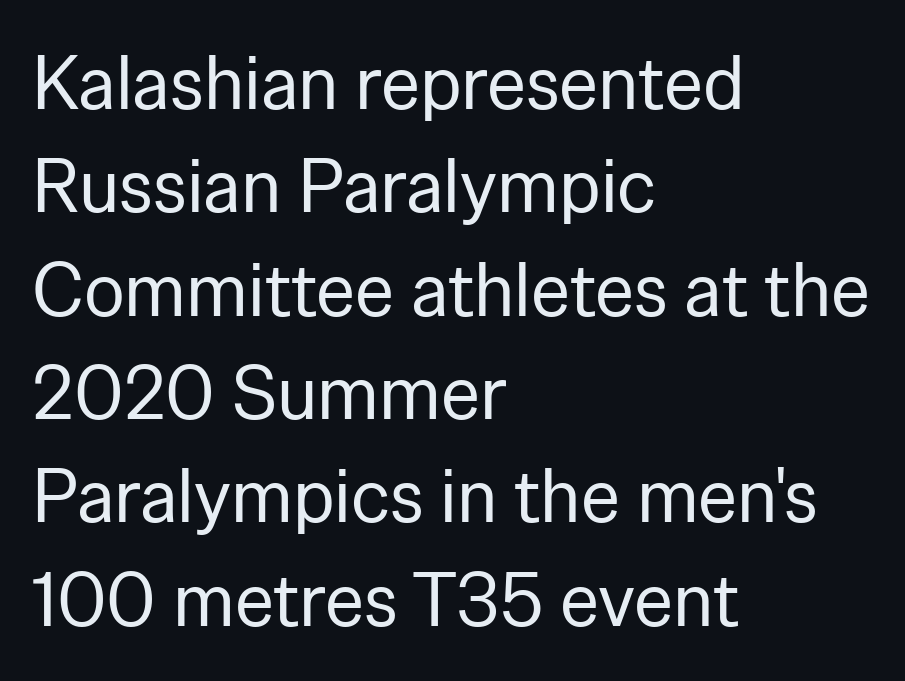
Q: Is the text bold? A: No.
Q: Is the text italic (slanted)? A: No, it is upright.
Q: Is the typeface a serif or a sans-serif typeface? A: Sans-serif.
Q: Is the text underlined? A: No.
Q: How is the paragraph aligned? A: Left-aligned.
Q: Is the spacing between letters normal or unusually wide? A: Normal.
Q: Is the spacing between lines tight, normal or loose? A: Normal.
Q: Width (condensed, normal, or wide)? A: Normal.
Q: Stroke contrast? A: Low.
Q: x-height? A: Medium.
Q: Monospaced? A: No.
